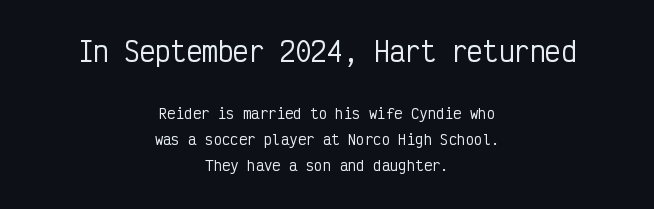
Q: Is the text italic (slanted)? A: No, it is upright.
Q: Is the text underlined? A: No.
Q: How is the paragraph aligned? A: Centered.
Q: Is the spacing between letters normal or unusually wide? A: Normal.
Q: Which block of text is set in a larger size, the first (top) or the second (bottom)? A: The first (top) one.
